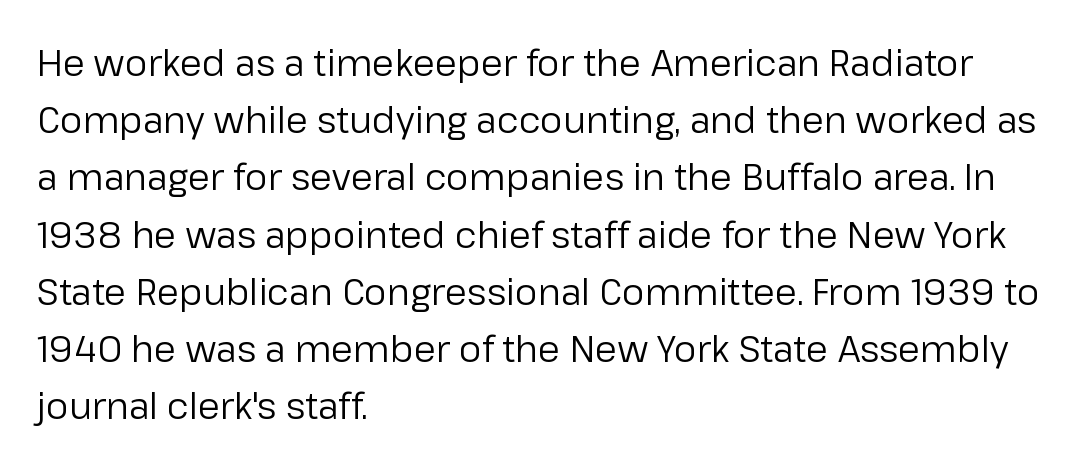
Q: Is the text bold? A: No.
Q: Is the text italic (slanted)? A: No, it is upright.
Q: Is the typeface a serif or a sans-serif typeface? A: Sans-serif.
Q: Is the text underlined? A: No.
Q: How is the paragraph aligned? A: Left-aligned.
Q: Is the spacing between letters normal or unusually wide? A: Normal.
Q: Is the spacing between lines tight, normal or loose? A: Normal.
Q: Width (condensed, normal, or wide)? A: Normal.
Q: Stroke contrast? A: Low.
Q: x-height? A: Medium.
Q: Monospaced? A: No.
